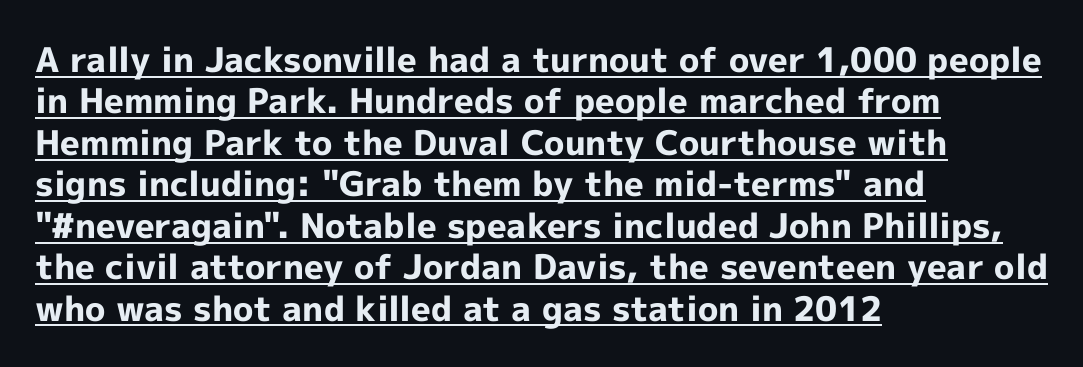
Is the block centered? No — it sits flush against the left margin. Typesetter's note: full bold, strokes at maximum text heaviness. There is no visible air inserted between adjacent glyphs. Font category for this specimen: sans-serif. Character widths vary here, with narrow letters taking less room than wide ones.
